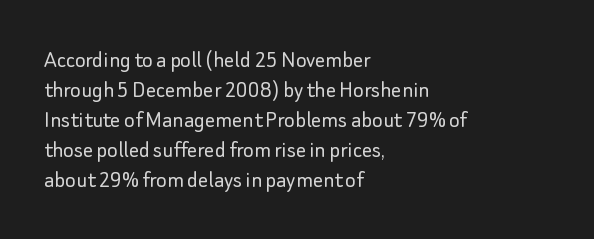
The image shows 25 px text type, upright; set left-aligned, line spacing 1.2x, normal letter spacing, not underlined.
